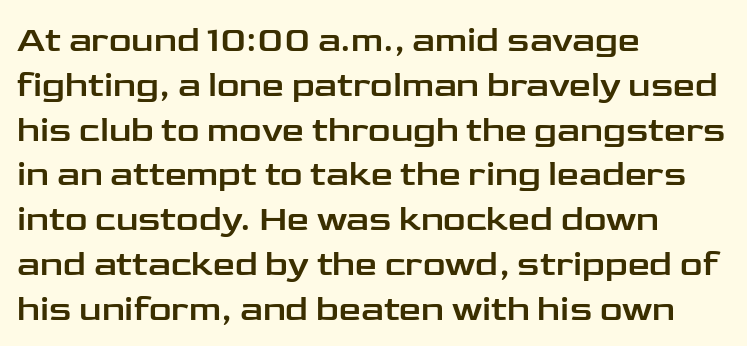
Glance below the letters and you will spot only blank space. Rendered with straight, roman letterforms. The characters display no serif detailing; their extremities are plain. A typesetter would call this proportional, since set widths differ per character.
